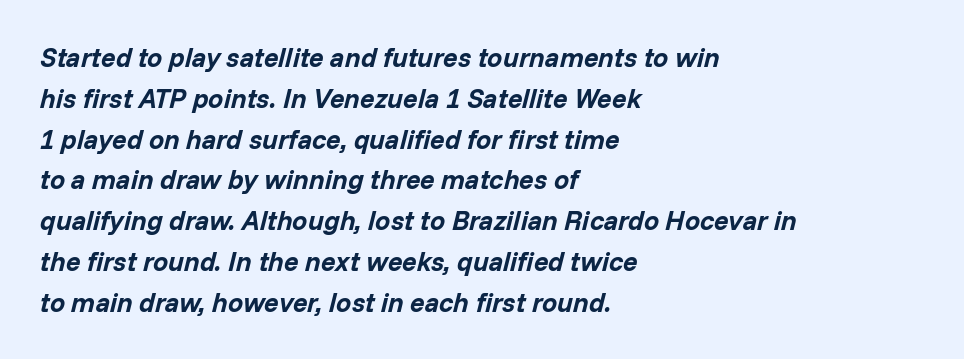
The image shows 27 px bold type, italic (leaning right); set left-aligned, normal line spacing (1.51x), normal letter spacing, not underlined.
